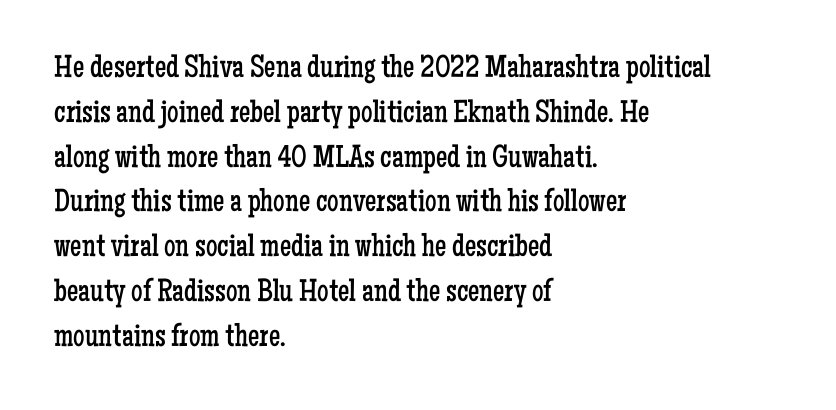
{"serif": "yes", "italic": "no", "bold": "no", "weight": "regular", "width": "condensed", "stroke_contrast": "low", "x_height": "medium", "monospaced": "no", "underline": "no", "align": "left", "line_spacing": "normal", "line_spacing_ratio": 1.4, "letter_spacing": "normal", "letter_spacing_em": 0.0, "glyph_px": 32}
